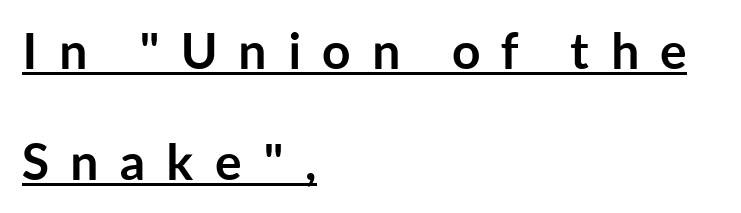
You can tell from the bare stems that sans-serif type was used. Unlike italic type, these characters show no tilt at all. Line spacing here is loose. Is this a fixed-width face? No — the glyphs have proportional, varying widths.
